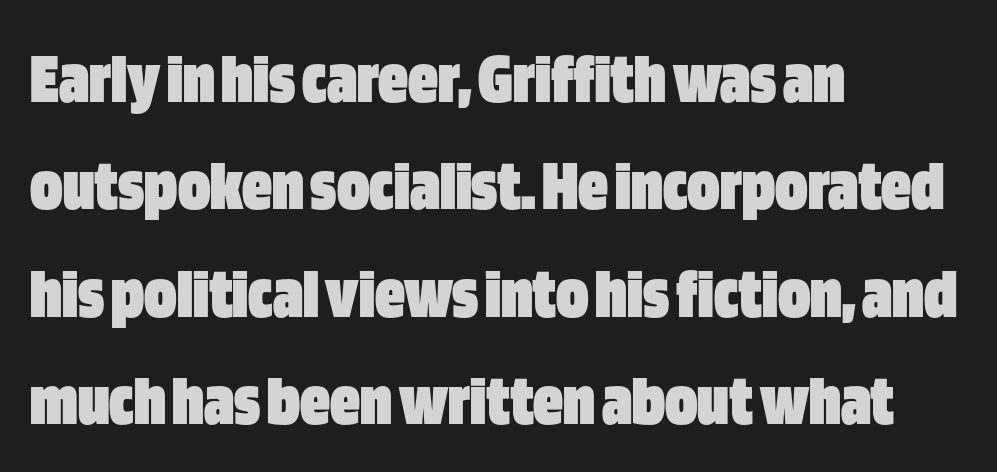
The image shows 74 px heavy, condensed sans-serif type, upright; set left-aligned, normal line spacing (1.45x), normal letter spacing, not underlined; low stroke contrast and a large x-height.
